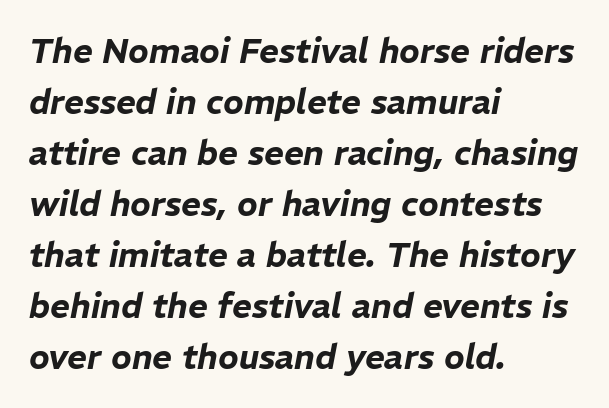
The image shows 34 px text type, italic (leaning right); set left-aligned, normal line spacing (1.5x), normal letter spacing, not underlined; low stroke contrast and a medium x-height.
